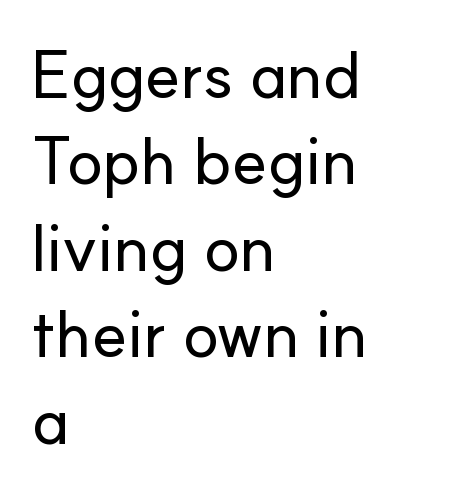
This rendering uses left alignment, leaving the right contour irregular. These lines are composed in type without serifs. Each letter keeps its own natural width here, so spacing adapts to shape. Inter-character spacing is left at the font's built-in metrics.
